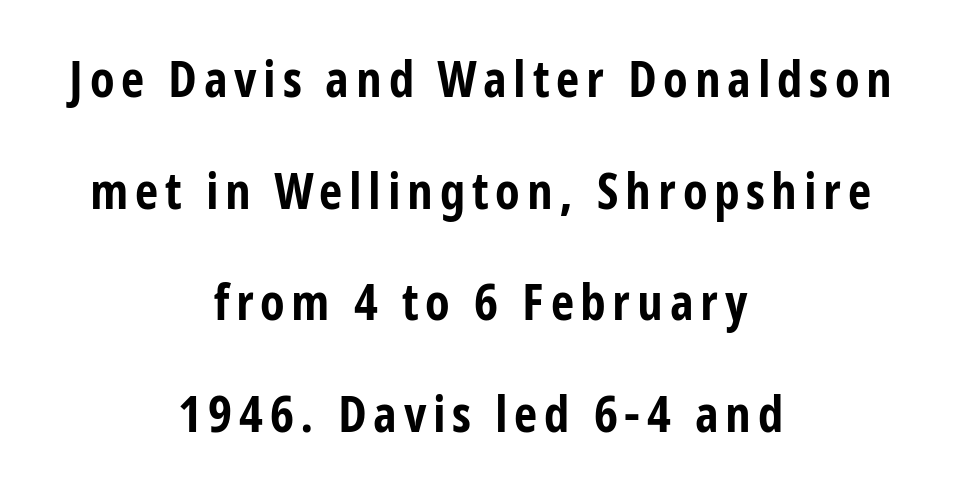
The passage shown is typeset with a sans-serif family. Typeset on center — no edge is straight. The axis of the letterforms is exactly vertical. Proportional: the letters do not fall into vertical columns. Thick stems and heavy bowls — unmistakably bold.
